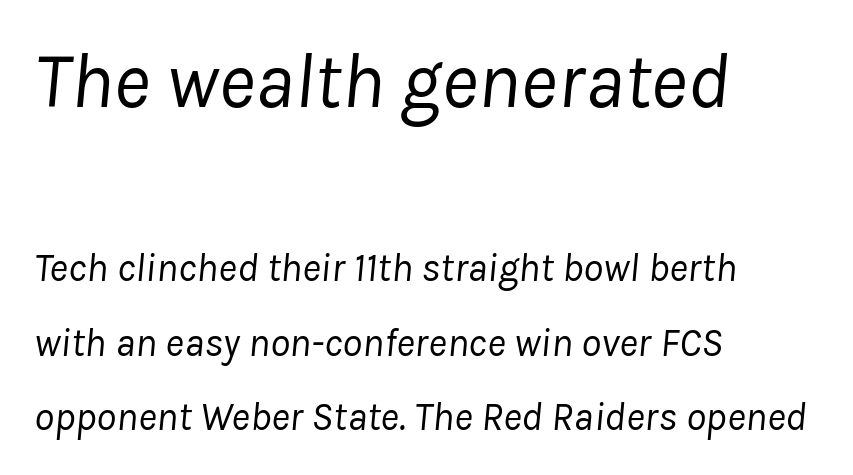
Note: larger setting up top, smaller setting below. The weight tops out at a normal text grade. A typesetter would call this proportional, since set widths differ per character. No word sits above an underline. The gaps between neighbouring characters are ordinary and unremarkable. The axis of the letterforms is tilted away from vertical.
